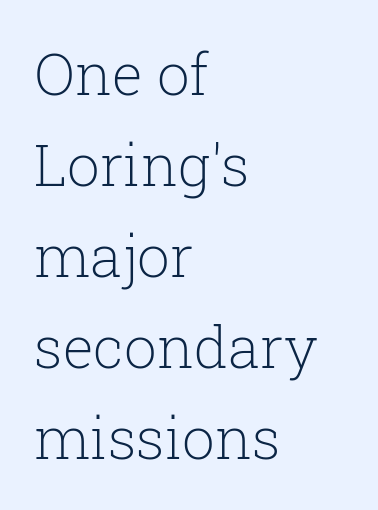
{"serif": "yes", "italic": "no", "bold": "no", "weight": "light", "width": "normal", "stroke_contrast": "low", "x_height": "medium", "monospaced": "no", "underline": "no", "align": "left", "line_spacing": "normal", "line_spacing_ratio": 1.57, "letter_spacing": "normal", "letter_spacing_em": 0.0, "glyph_px": 58}
